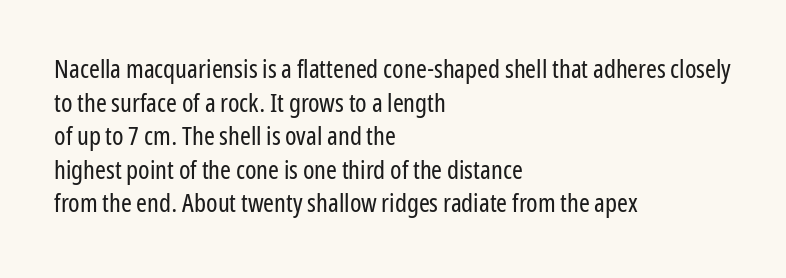
The image shows 26 px text type, upright; set left-aligned, normal line spacing (1.29x), normal letter spacing, not underlined.
